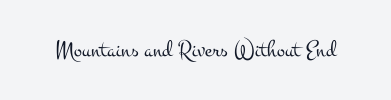
{"bold": "no", "underline": "no", "letter_spacing": "normal", "letter_spacing_em": 0.0, "glyph_px": 24}
